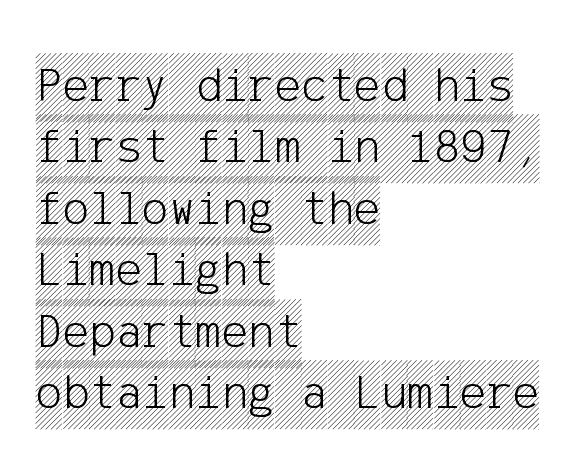
{"italic": "no", "width": "condensed", "x_height": "large", "underline": "no", "align": "left", "line_spacing_ratio": 1.23, "letter_spacing": "normal", "letter_spacing_em": 0.0, "glyph_px": 50}
